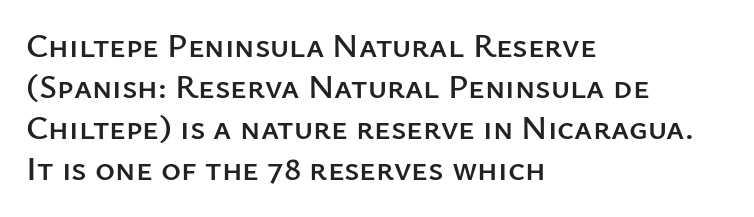
The image shows 34 px sans-serif type, upright; set left-aligned, line spacing 1.21x, normal letter spacing, not underlined; low stroke contrast and a medium x-height.
